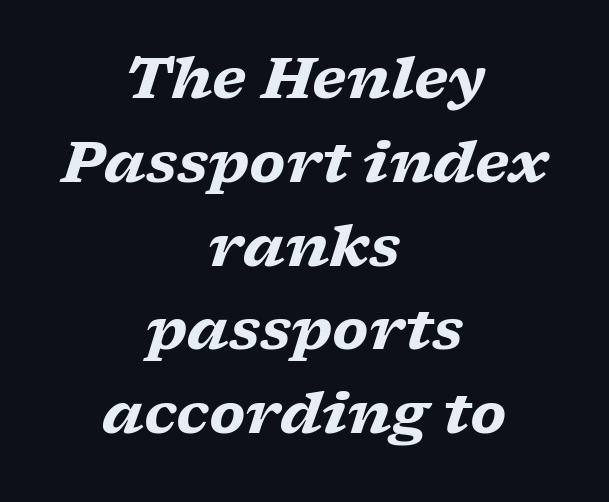
Words appear dense and cohesive because spacing is normal. Leading: standard. The rendering uses a bold face; every stroke is thick and dark. In CSS terms this would be text-align: center. The baseline area is clear. Is the type slanted? Yes — the strokes lean at a clear angle.
